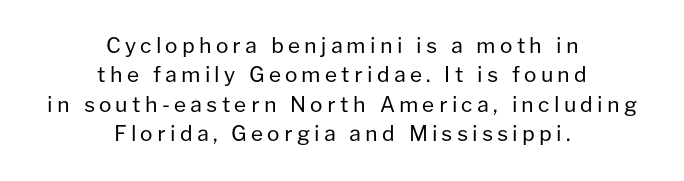
The image shows 21 px text type, upright; set centered, normal line spacing (1.4x), unusually wide letter spacing (+0.2 em), not underlined.
